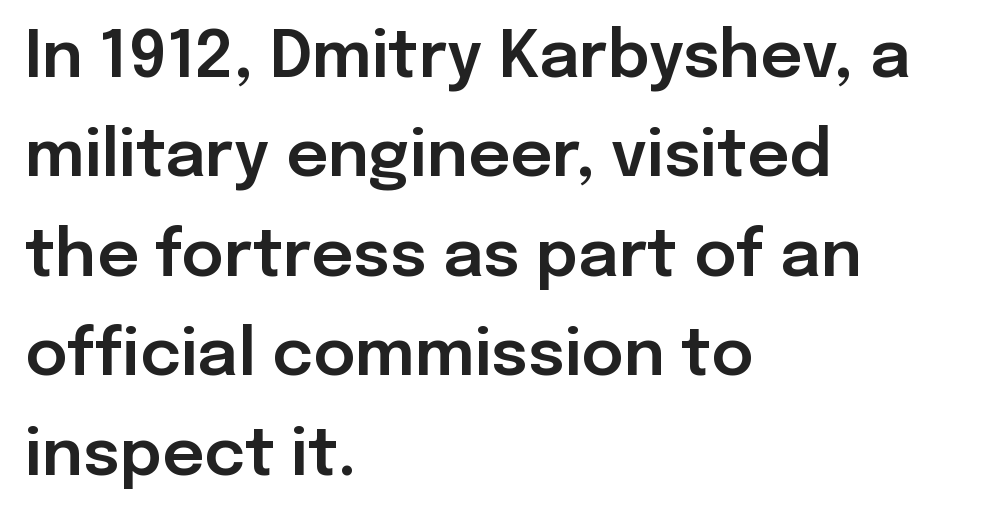
{"serif": "no", "italic": "no", "width": "normal", "stroke_contrast": "low", "x_height": "medium", "monospaced": "no", "underline": "no", "align": "left", "line_spacing": "normal", "line_spacing_ratio": 1.53, "letter_spacing": "normal", "letter_spacing_em": 0.0, "glyph_px": 65}
